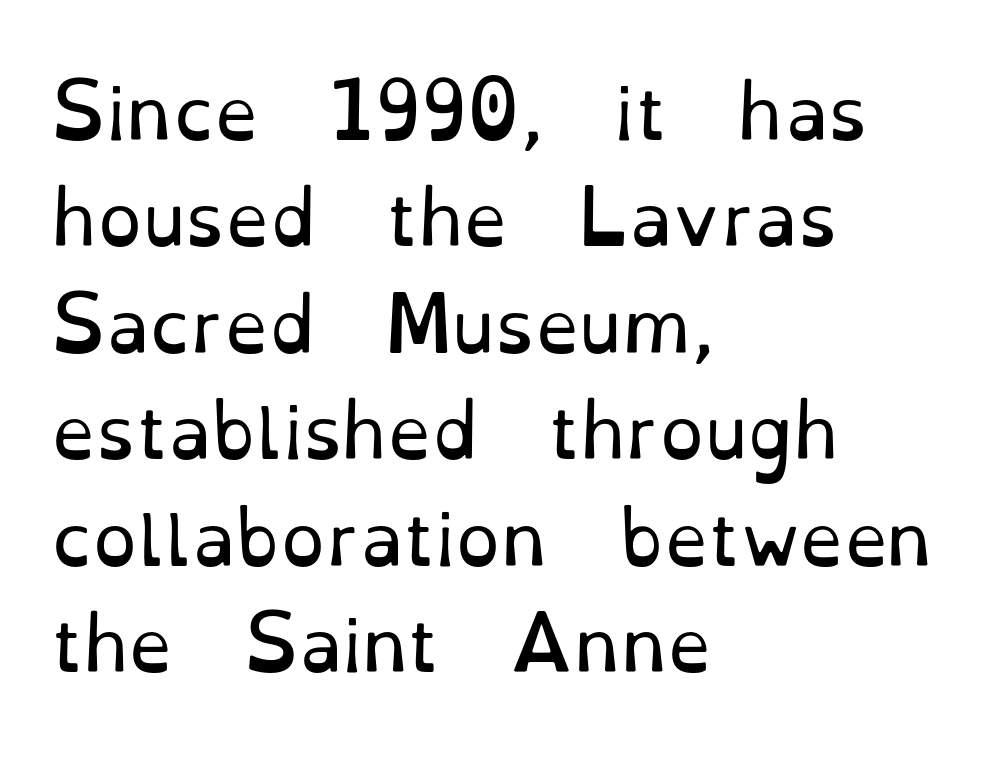
Q: Is the text bold? A: No.
Q: Is the text italic (slanted)? A: No, it is upright.
Q: Is the typeface a serif or a sans-serif typeface? A: Sans-serif.
Q: Is the text underlined? A: No.
Q: How is the paragraph aligned? A: Left-aligned.
Q: Is the spacing between letters normal or unusually wide? A: Normal.
Q: Is the spacing between lines tight, normal or loose? A: Normal.
Q: Width (condensed, normal, or wide)? A: Normal.
Q: Stroke contrast? A: Low.
Q: x-height? A: Small.
Q: Monospaced? A: No.
